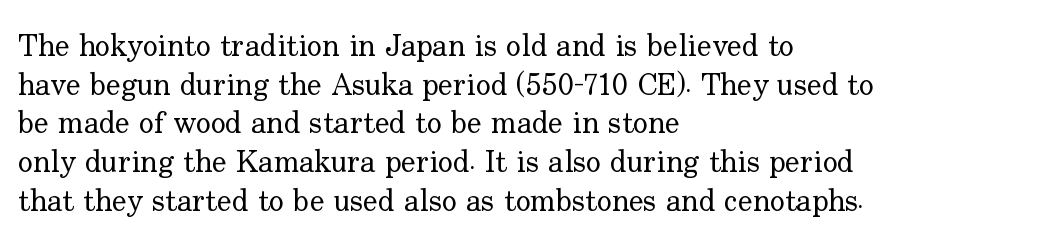
The image shows 31 px regular-weight serif type, upright; set left-aligned, normal line spacing (1.25x), normal letter spacing, not underlined; low stroke contrast and a small x-height.
